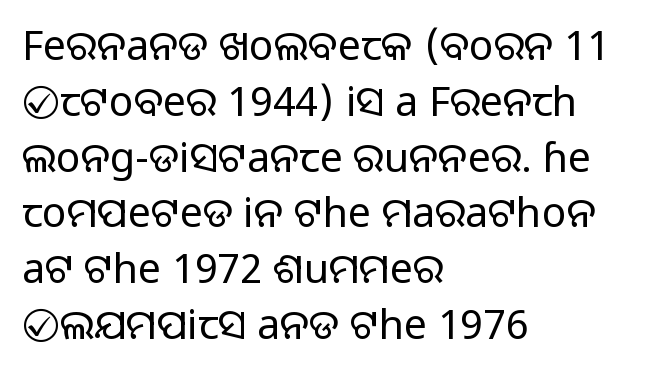
The passage shown is typed in a proportional face where columns would drift. Vertical strokes here are truly vertical. Nothing sits at the stroke ends, so this counts as sans-serif. Baseline-to-baseline distance is the conventional proportion of letter height. Any mark beneath the type? The region is blank. No heavy texture on the line: the type isn't bold.
